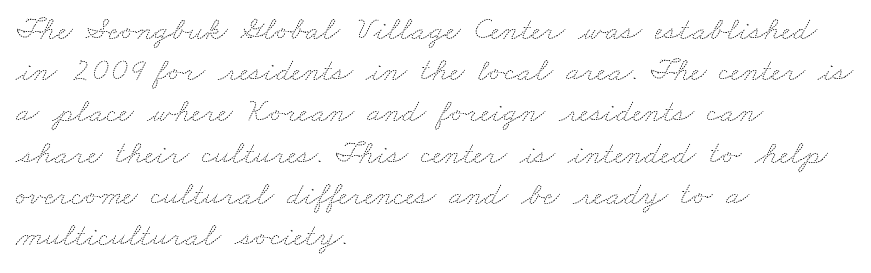
{"bold": "no", "weight": "thin", "width": "wide", "stroke_contrast": "medium", "x_height": "small", "monospaced": "no", "underline": "no", "align": "left", "line_spacing": "normal", "line_spacing_ratio": 1.25, "letter_spacing": "normal", "letter_spacing_em": 0.0, "glyph_px": 33}
